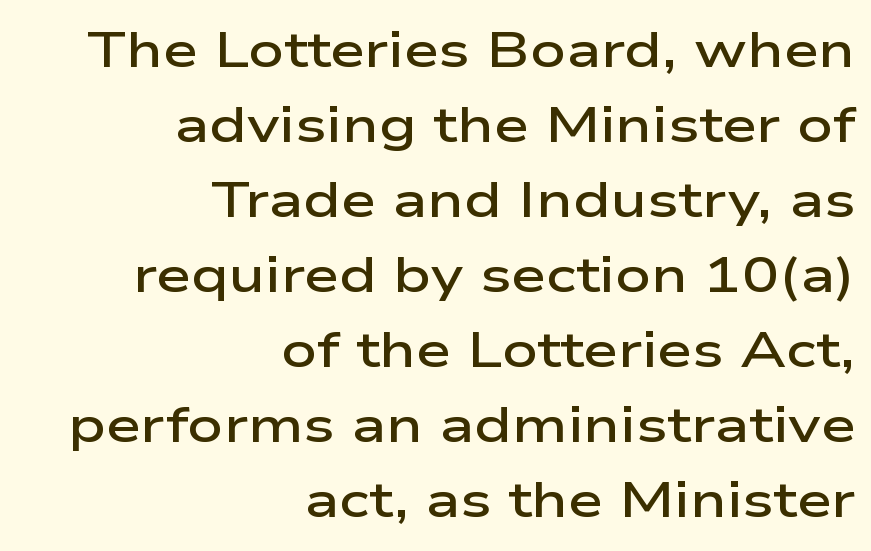
{"serif": "no", "italic": "no", "bold": "semi", "weight": "semibold", "width": "wide", "stroke_contrast": "low", "x_height": "medium", "monospaced": "no", "underline": "no", "align": "right", "line_spacing": "normal", "line_spacing_ratio": 1.5, "letter_spacing": "normal", "letter_spacing_em": 0.0, "glyph_px": 50}
